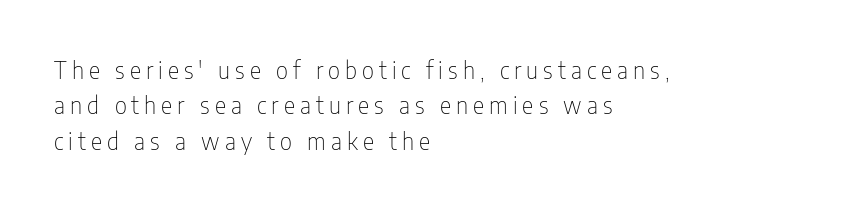
This sample uses expanded letter spacing, leaving extra air between glyphs. A normal amount of white space separates one row of letters from the next. A student would call this left alignment; a typographer would say flush left, rag right. Is the stroke heavy? The answer is a plain regular-or-lighter.
